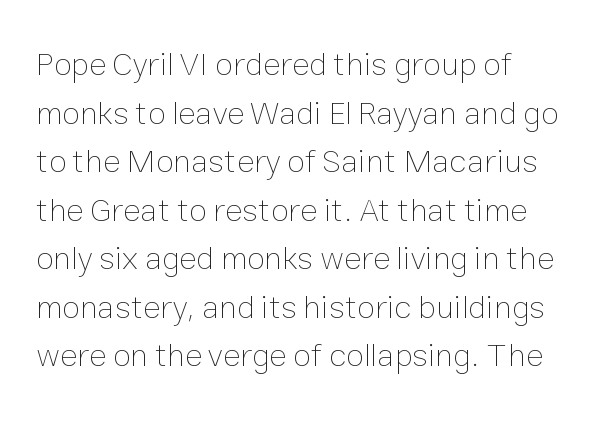
Q: Is the text bold? A: No.
Q: Is the text italic (slanted)? A: No, it is upright.
Q: Is the text underlined? A: No.
Q: Is the spacing between letters normal or unusually wide? A: Normal.
Q: Is the spacing between lines tight, normal or loose? A: Normal.
Q: Width (condensed, normal, or wide)? A: Normal.
Q: Stroke contrast? A: Low.
Q: x-height? A: Medium.
Q: Monospaced? A: No.
